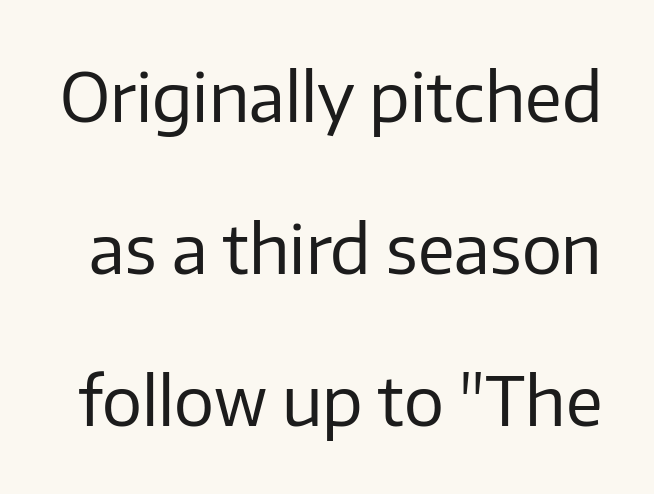
The image shows 67 px regular-weight sans-serif type, upright; set loose line spacing (2.27x), normal letter spacing, not underlined; low stroke contrast and a medium x-height.
